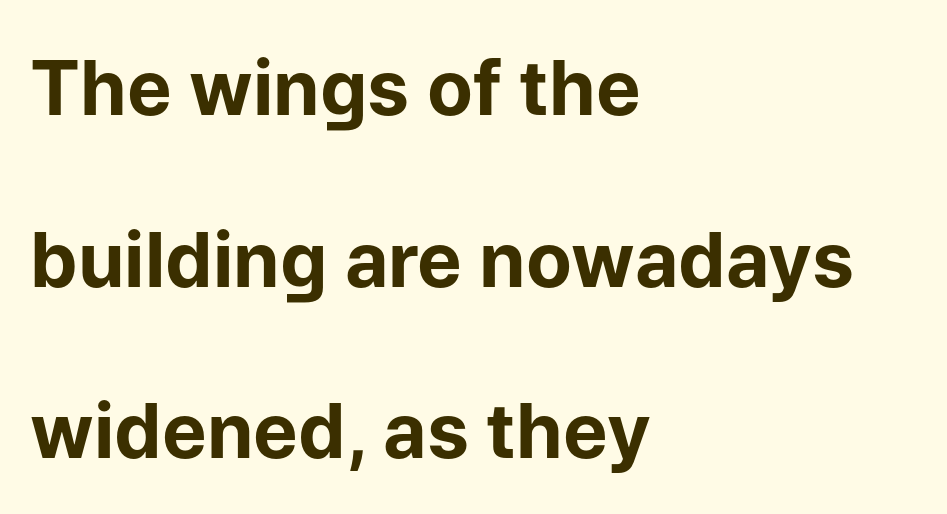
The image shows 75 px bold sans-serif type, upright; set left-aligned, loose line spacing (2.29x), normal letter spacing, not underlined; low stroke contrast and a medium x-height.
